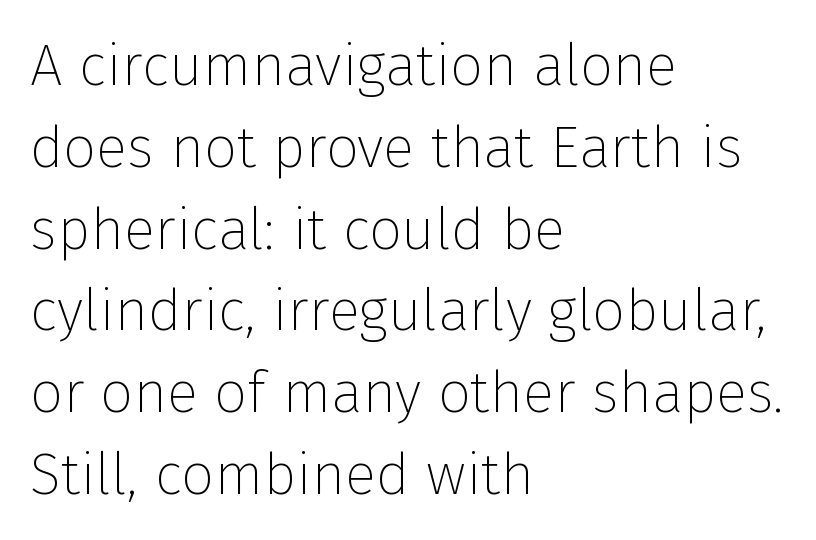
Q: Is the text bold? A: No.
Q: Is the text italic (slanted)? A: No, it is upright.
Q: Is the typeface a serif or a sans-serif typeface? A: Sans-serif.
Q: Is the text underlined? A: No.
Q: How is the paragraph aligned? A: Left-aligned.
Q: Is the spacing between letters normal or unusually wide? A: Normal.
Q: Is the spacing between lines tight, normal or loose? A: Normal.
Q: Width (condensed, normal, or wide)? A: Normal.
Q: Stroke contrast? A: Low.
Q: x-height? A: Medium.
Q: Monospaced? A: No.
